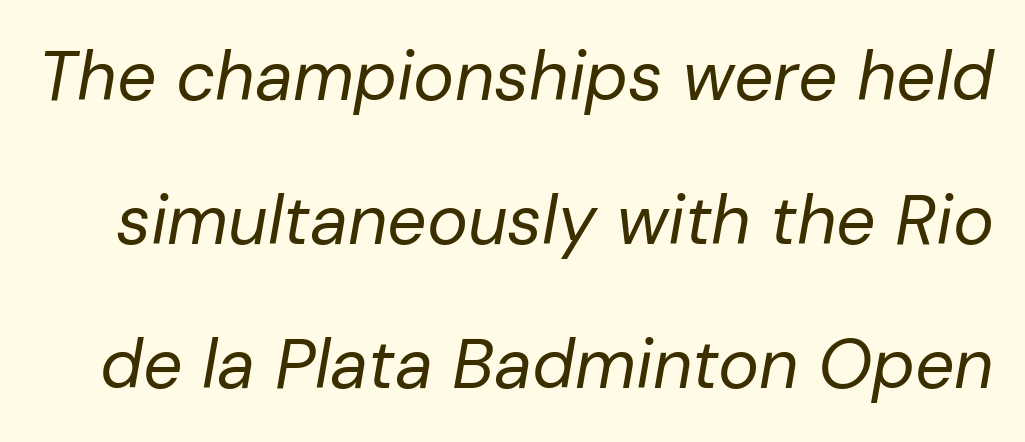
Q: Is the text bold? A: No.
Q: Is the text italic (slanted)? A: Yes, it leans right by about 10 degrees.
Q: Is the text underlined? A: No.
Q: Is the spacing between letters normal or unusually wide? A: Normal.
Q: Is the spacing between lines tight, normal or loose? A: Loose.
Q: Width (condensed, normal, or wide)? A: Normal.
Q: Stroke contrast? A: Low.
Q: x-height? A: Medium.
Q: Monospaced? A: No.
